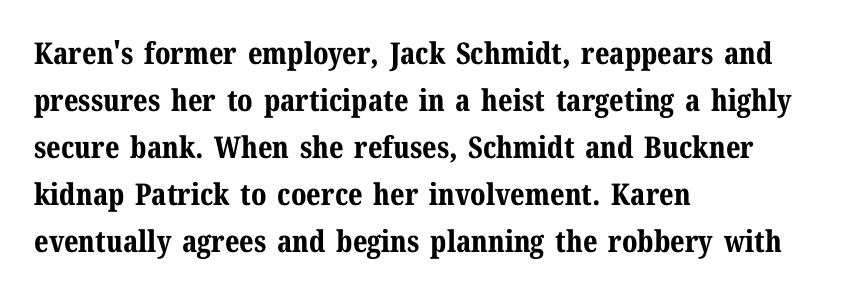
{"serif": "yes", "italic": "no", "bold": "yes", "weight": "bold", "width": "normal", "stroke_contrast": "medium", "x_height": "medium", "monospaced": "no", "underline": "no", "align": "left", "line_spacing": "normal", "line_spacing_ratio": 1.57, "letter_spacing": "normal", "letter_spacing_em": 0.0, "glyph_px": 30}
